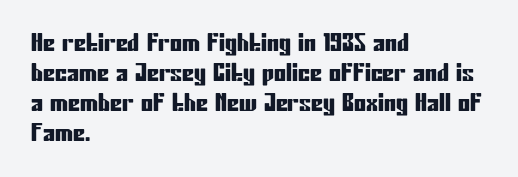
{"italic": "no", "underline": "no", "align": "left", "line_spacing": "normal", "line_spacing_ratio": 1.25, "letter_spacing": "normal", "letter_spacing_em": 0.0, "glyph_px": 24}
